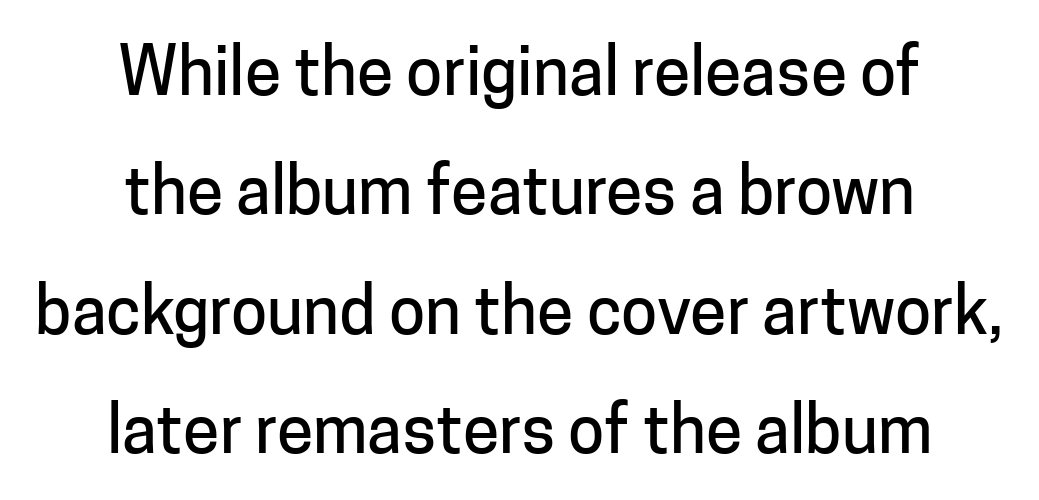
{"serif": "no", "italic": "no", "width": "normal", "stroke_contrast": "low", "x_height": "medium", "monospaced": "no", "underline": "no", "align": "center", "line_spacing_ratio": 1.81, "letter_spacing": "normal", "letter_spacing_em": 0.0, "glyph_px": 66}
